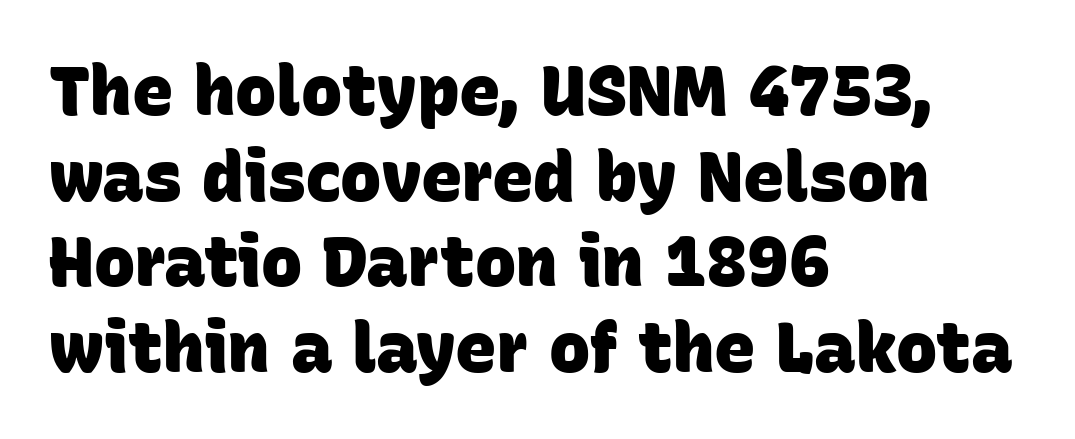
Looks like regular typesetting: each glyph gets only the width it needs. The passage shown has conventional tracking throughout. Each row of text sits above clean, open space. Does the type have serifs? No, each stem ends abruptly. Where is the straight margin? On the left.
